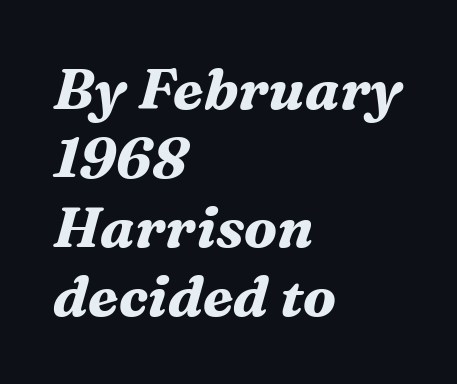
The image shows 57 px bold serif type, italic (leaning right); set left-aligned, line spacing 1.21x, normal letter spacing, not underlined; medium stroke contrast and a medium x-height.
